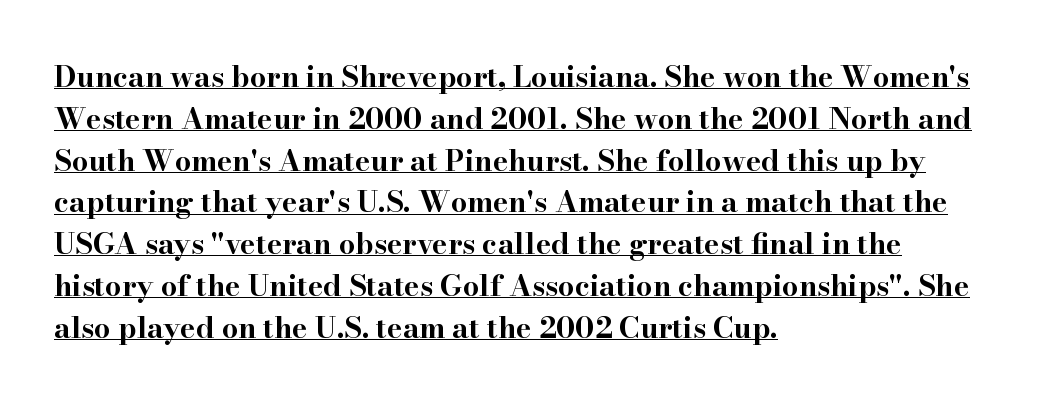
Q: Is the text bold? A: Yes.
Q: Is the text italic (slanted)? A: No, it is upright.
Q: Is the typeface a serif or a sans-serif typeface? A: Serif.
Q: Is the text underlined? A: Yes.
Q: How is the paragraph aligned? A: Left-aligned.
Q: Is the spacing between letters normal or unusually wide? A: Normal.
Q: Is the spacing between lines tight, normal or loose? A: Normal.
Q: Width (condensed, normal, or wide)? A: Wide.
Q: Stroke contrast? A: High.
Q: x-height? A: Small.
Q: Monospaced? A: No.
